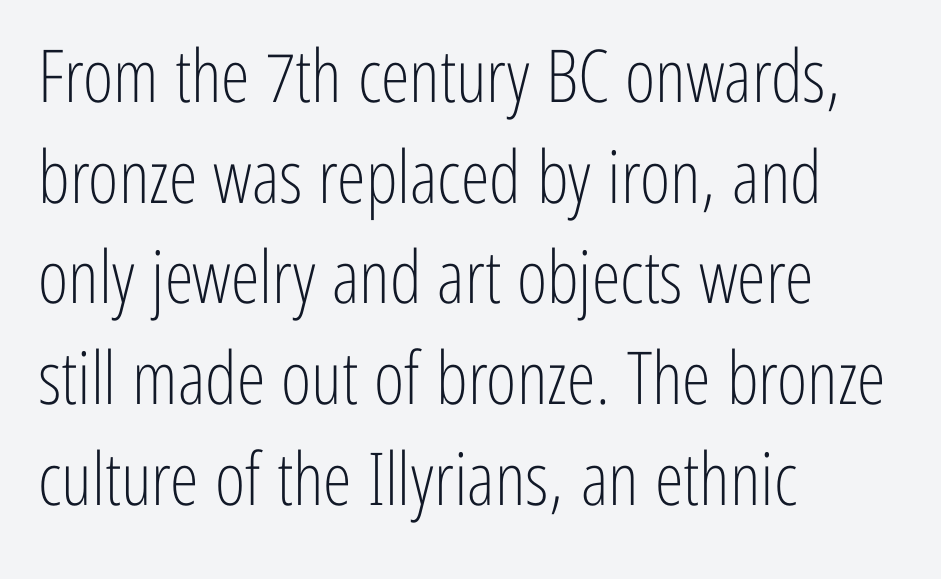
{"serif": "no", "italic": "no", "bold": "no", "weight": "light", "width": "condensed", "stroke_contrast": "low", "x_height": "medium", "monospaced": "no", "underline": "no", "align": "left", "line_spacing": "normal", "line_spacing_ratio": 1.38, "letter_spacing": "normal", "letter_spacing_em": 0.0, "glyph_px": 73}
